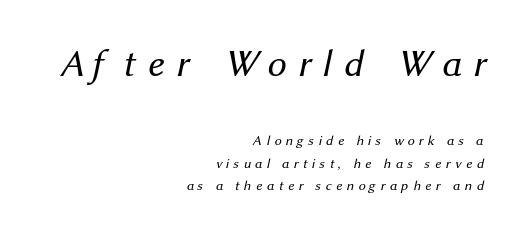
Q: Is the text bold? A: No.
Q: Is the typeface a serif or a sans-serif typeface? A: Sans-serif.
Q: Is the text underlined? A: No.
Q: How is the paragraph aligned? A: Right-aligned.
Q: Is the spacing between letters normal or unusually wide? A: Unusually wide.
Q: Is the spacing between lines tight, normal or loose? A: Normal.
Q: Which block of text is set in a larger size, the first (top) or the second (bottom)? A: The first (top) one.
Q: Width (condensed, normal, or wide)? A: Normal.
Q: Stroke contrast? A: Medium.
Q: x-height? A: Medium.
Q: Monospaced? A: No.
